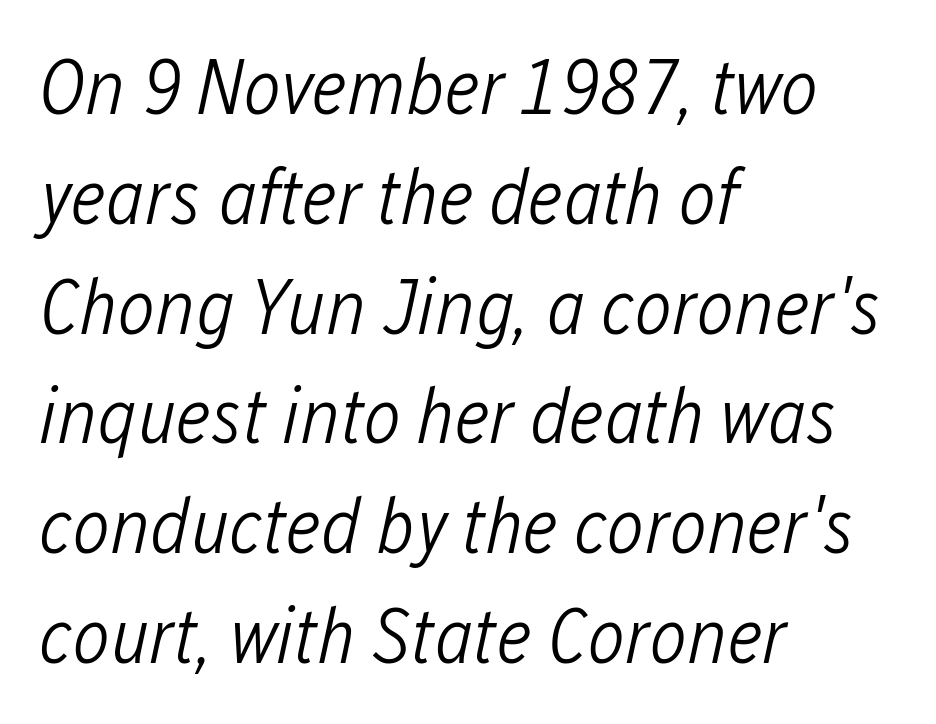
Q: Is the text bold? A: No.
Q: Is the text italic (slanted)? A: Yes, it leans right by about 12 degrees.
Q: Is the text underlined? A: No.
Q: How is the paragraph aligned? A: Left-aligned.
Q: Is the spacing between letters normal or unusually wide? A: Normal.
Q: Is the spacing between lines tight, normal or loose? A: Normal.
Q: Width (condensed, normal, or wide)? A: Condensed.
Q: Stroke contrast? A: Low.
Q: x-height? A: Medium.
Q: Monospaced? A: No.
